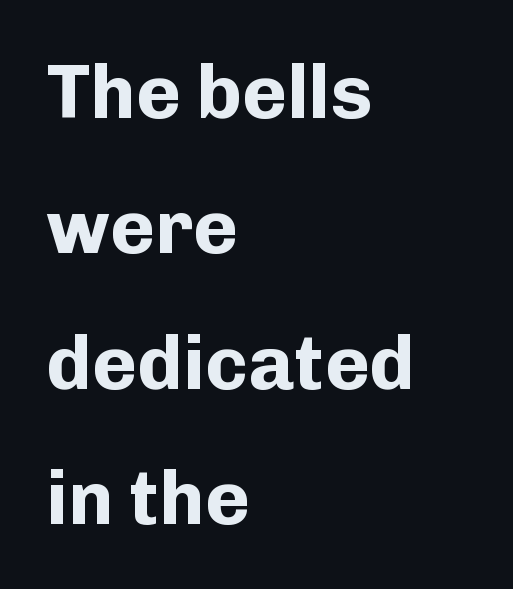
Q: Is the text bold? A: Yes.
Q: Is the text italic (slanted)? A: No, it is upright.
Q: Is the typeface a serif or a sans-serif typeface? A: Sans-serif.
Q: Is the text underlined? A: No.
Q: How is the paragraph aligned? A: Left-aligned.
Q: Is the spacing between letters normal or unusually wide? A: Normal.
Q: Width (condensed, normal, or wide)? A: Normal.
Q: Stroke contrast? A: Low.
Q: x-height? A: Medium.
Q: Monospaced? A: No.
